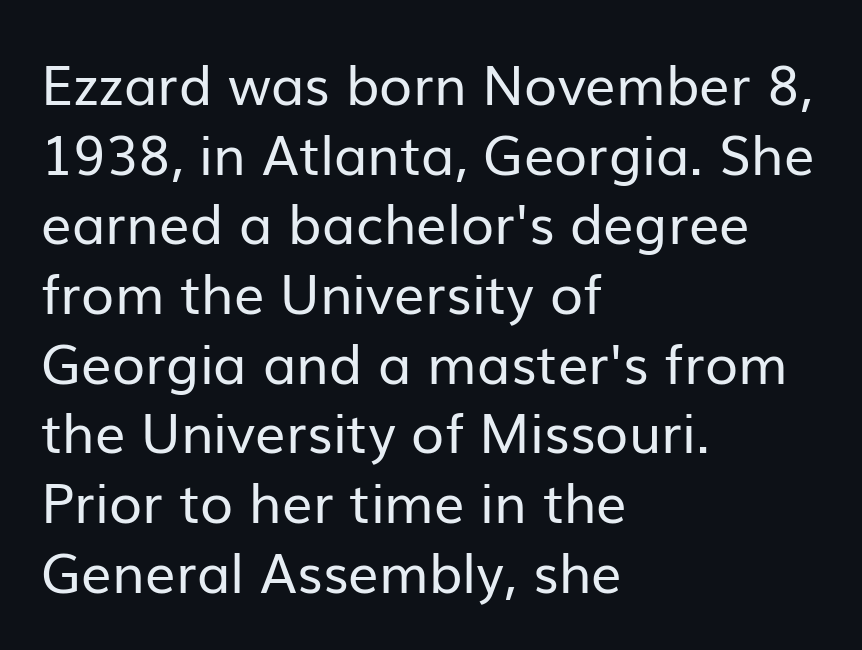
Q: Is the text bold? A: No.
Q: Is the text italic (slanted)? A: No, it is upright.
Q: Is the typeface a serif or a sans-serif typeface? A: Sans-serif.
Q: Is the text underlined? A: No.
Q: How is the paragraph aligned? A: Left-aligned.
Q: Is the spacing between letters normal or unusually wide? A: Normal.
Q: Is the spacing between lines tight, normal or loose? A: Normal.
Q: Width (condensed, normal, or wide)? A: Normal.
Q: Stroke contrast? A: Low.
Q: x-height? A: Medium.
Q: Monospaced? A: No.
